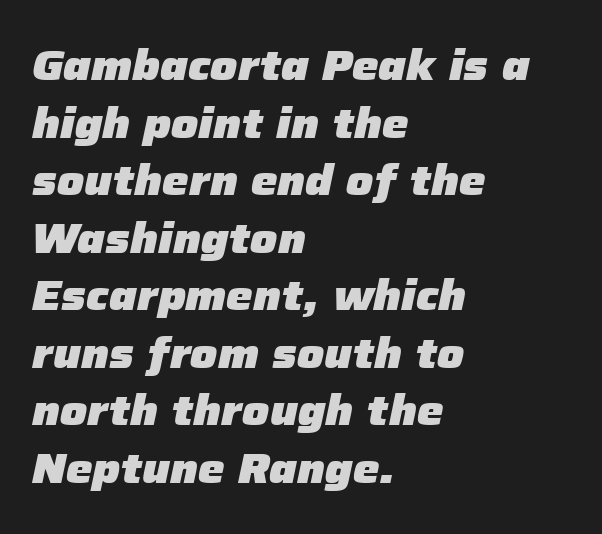
{"italic": "yes", "lean": "right", "slant_degrees": 12, "bold": "yes", "weight": "heavy", "width": "normal", "stroke_contrast": "low", "x_height": "medium", "monospaced": "no", "underline": "no", "align": "left", "line_spacing": "normal", "line_spacing_ratio": 1.37, "letter_spacing": "normal", "letter_spacing_em": 0.0, "glyph_px": 42}
